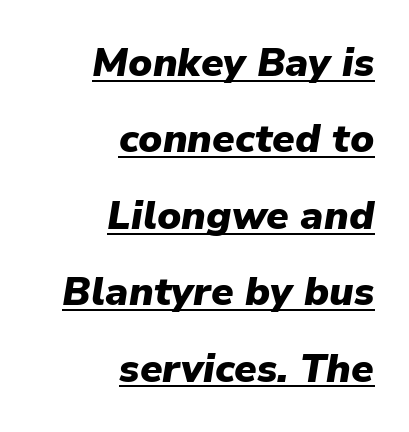
Weight: bold. The letters advance in unequal steps, a hallmark of proportional type. The compositor pushed each line to the right boundary. You could fit nearly another row in the gap between these rows.
